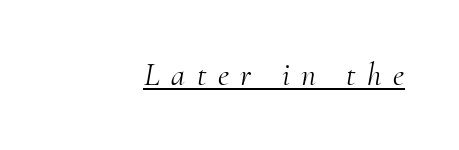
{"serif": "yes", "italic": "yes", "lean": "right", "slant_degrees": 10, "bold": "no", "weight": "light", "width": "normal", "stroke_contrast": "medium", "x_height": "small", "monospaced": "no", "underline": "yes", "align": "right", "letter_spacing": "wide", "letter_spacing_em": 0.36, "glyph_px": 32}
